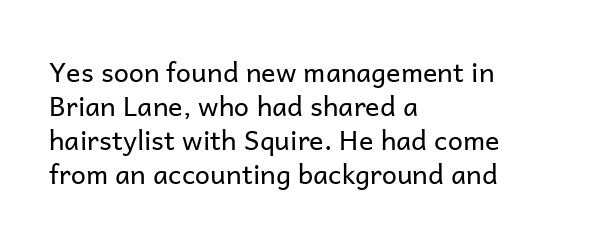
The image shows 27 px text type, upright; set left-aligned, normal line spacing (1.26x), normal letter spacing, not underlined.
